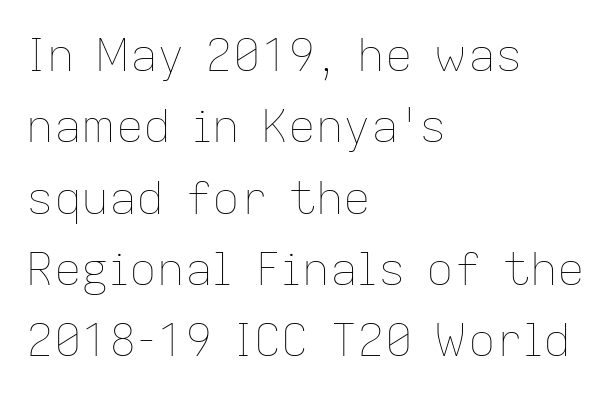
{"italic": "no", "bold": "no", "weight": "thin", "width": "normal", "stroke_contrast": "low", "x_height": "medium", "monospaced": "no", "underline": "no", "align": "left", "line_spacing": "normal", "line_spacing_ratio": 1.55, "letter_spacing": "normal", "letter_spacing_em": 0.0, "glyph_px": 46}
